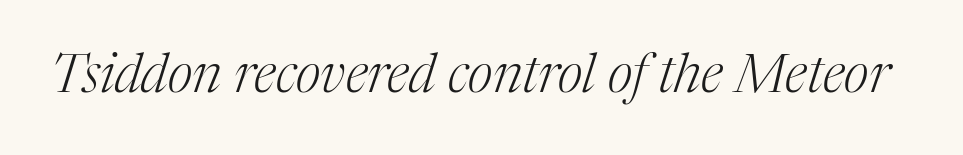
{"serif": "yes", "italic": "yes", "lean": "right", "slant_degrees": 17, "bold": "no", "weight": "light", "width": "normal", "stroke_contrast": "medium", "x_height": "medium", "monospaced": "no", "underline": "no", "letter_spacing": "normal", "letter_spacing_em": 0.0, "glyph_px": 54}
